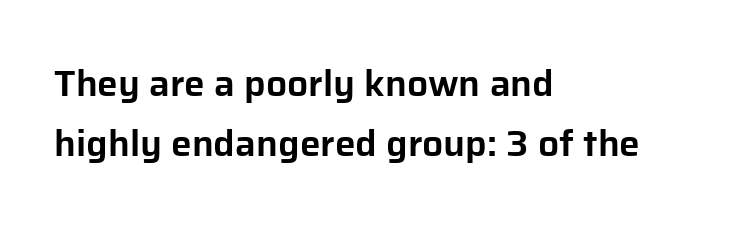
A student would call this left alignment; a typographer would say flush left, rag right. Each letter keeps its own natural width here, so spacing adapts to shape. The baseline area is clear. Each new line begins a customary step beneath the previous one. Does the lettering tilt? It doesn't — this is upright.
